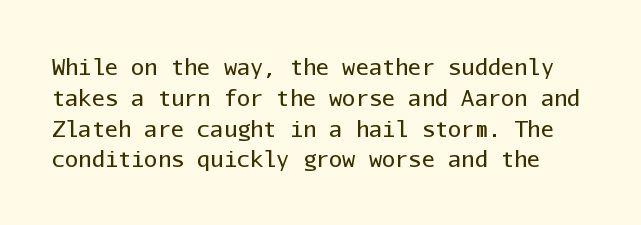
The line texture is even and compact thanks to regular tracking. Weight: not bold — regular or lighter. Bare-footed words on every line. Italic: no, the glyphs are upright roman. Normally led — the rows are evenly, conventionally spaced.
